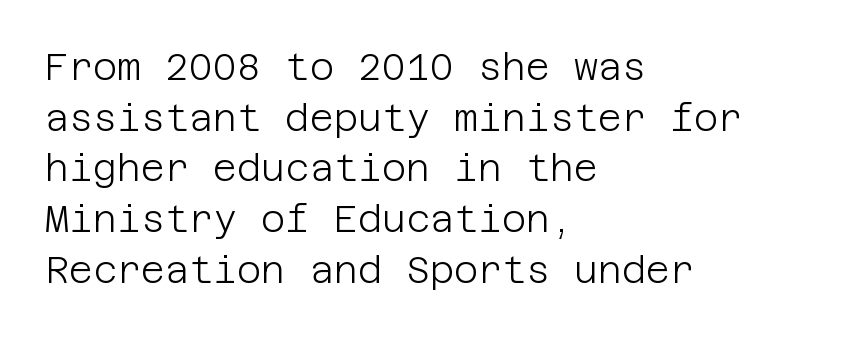
{"serif": "no", "italic": "no", "bold": "no", "weight": "light", "width": "normal", "stroke_contrast": "low", "x_height": "large", "underline": "no", "align": "left", "line_spacing": "normal", "line_spacing_ratio": 1.37, "letter_spacing": "normal", "letter_spacing_em": 0.0, "glyph_px": 37}
